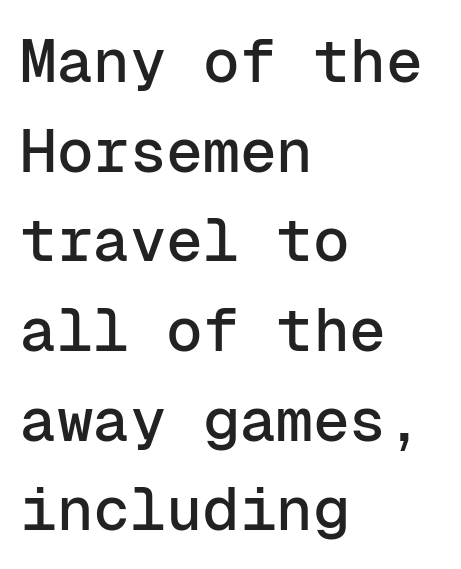
This sample uses an upright cut, with every glyph sitting square on the baseline. The paragraph has a hard left edge and a soft right edge. Spacing between characters is what you'd get straight out of the box. The letters carry no serifs — their stems end cleanly without finishing strokes.
